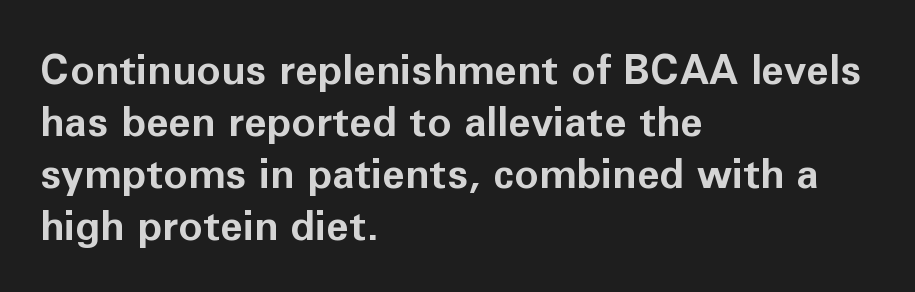
Q: Is the text bold? A: Yes.
Q: Is the text italic (slanted)? A: No, it is upright.
Q: Is the typeface a serif or a sans-serif typeface? A: Sans-serif.
Q: Is the text underlined? A: No.
Q: How is the paragraph aligned? A: Left-aligned.
Q: Is the spacing between letters normal or unusually wide? A: Normal.
Q: Is the spacing between lines tight, normal or loose? A: Normal.
Q: Width (condensed, normal, or wide)? A: Normal.
Q: Stroke contrast? A: Low.
Q: x-height? A: Medium.
Q: Monospaced? A: No.
